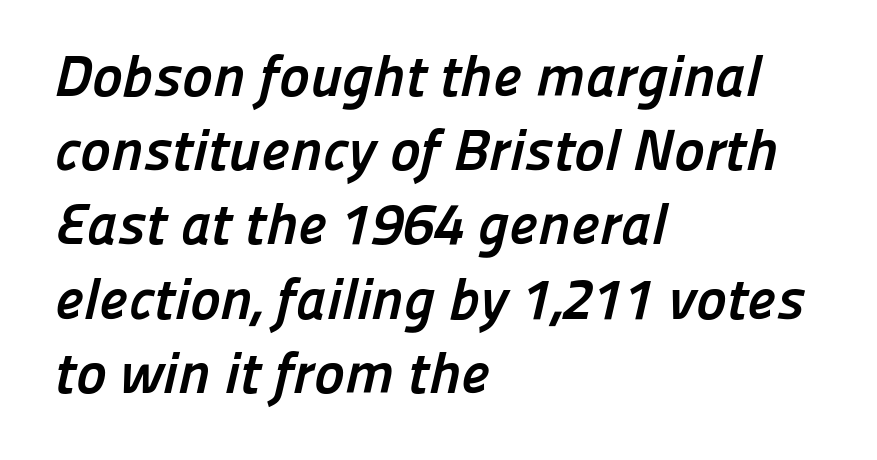
The image shows 58 px semibold sans-serif type; set left-aligned, normal line spacing (1.28x), normal letter spacing, not underlined; low stroke contrast and a medium x-height.
